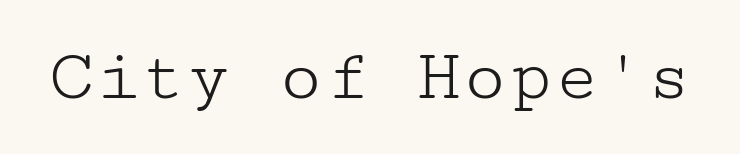
Unmarked baselines from the first word to the last. The cut favours lightness, reaching ordinary text weight at its darkest. The typeface chosen for these lines features serifs. The font's upright variant was chosen for this text. Is the letter spacing exaggerated? No — it looks like the ordinary default.
